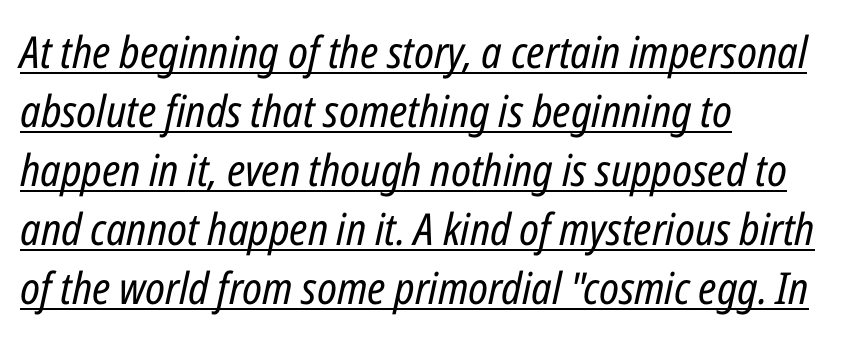
The image shows 44 px regular-weight, condensed type, italic (leaning right); set left-aligned, normal line spacing (1.34x), normal letter spacing, underlined; low stroke contrast and a medium x-height.
